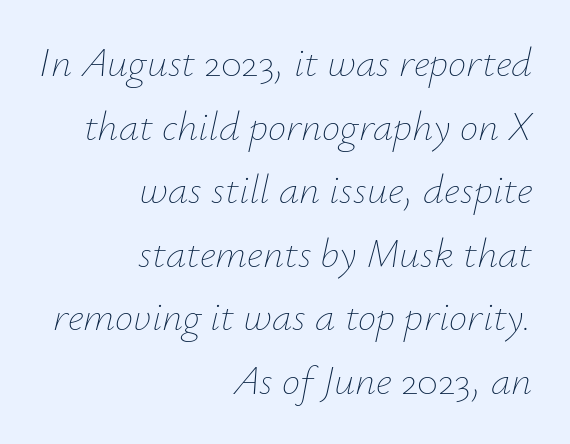
Think of a printed novel: that variable character pitch is what you see here. The glyphs look as if they've been sheared to an angle. The face looks like a standard text weight, possibly lighter. Anything drawn beneath the words? Only blank space. The setting favours the right margin, as signatures and pull-quotes sometimes do.
